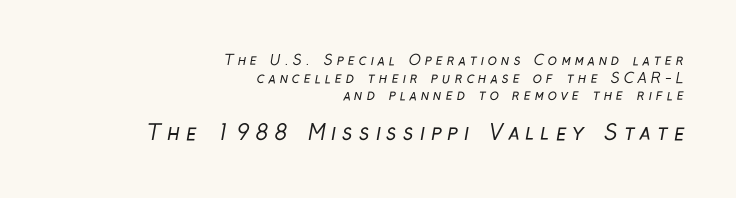
Alignment: flush right. Characters follow at a spacing far wider than the type designer built in. Unmarked baselines from the first word to the last. Weight: regular or lighter.
